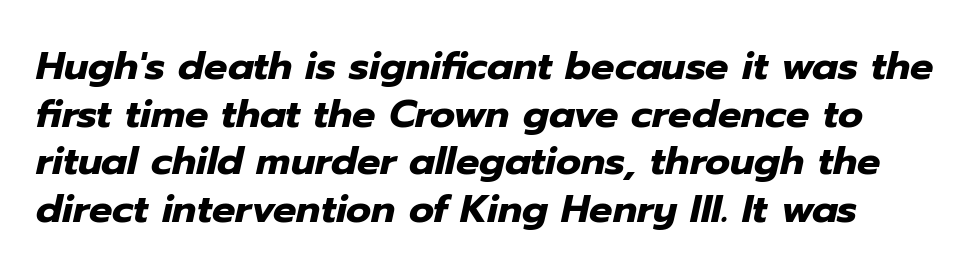
{"italic": "yes", "lean": "right", "slant_degrees": 12, "bold": "yes", "weight": "heavy", "width": "normal", "stroke_contrast": "low", "x_height": "medium", "monospaced": "no", "underline": "no", "line_spacing_ratio": 1.22, "letter_spacing": "normal", "letter_spacing_em": 0.0, "glyph_px": 39}
